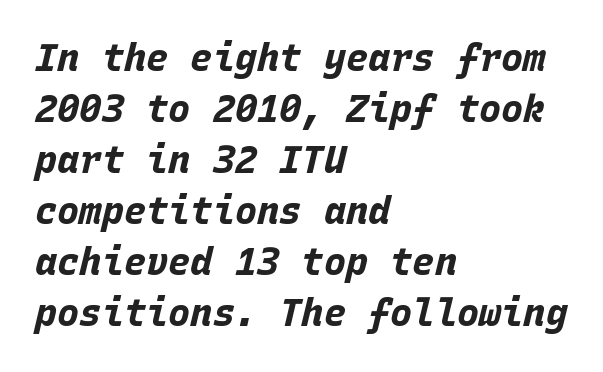
{"italic": "yes", "lean": "right", "slant_degrees": 15, "bold": "yes", "weight": "bold", "width": "normal", "stroke_contrast": "low", "x_height": "large", "monospaced": "yes", "underline": "no", "align": "left", "line_spacing": "normal", "line_spacing_ratio": 1.38, "letter_spacing": "normal", "letter_spacing_em": 0.0, "glyph_px": 37}
